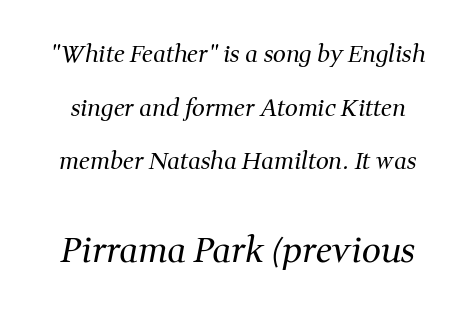
Is there much room between lines? Yes — plenty of vertical air separates them. The passage shown leans; its letterforms are oblique. Each letter's strokes conclude with small projecting serifs. The following chunk of copy outweighs the initial chunk in type size. Words appear dense and cohesive because spacing is normal. Check the space under the baseline: it is left empty.
